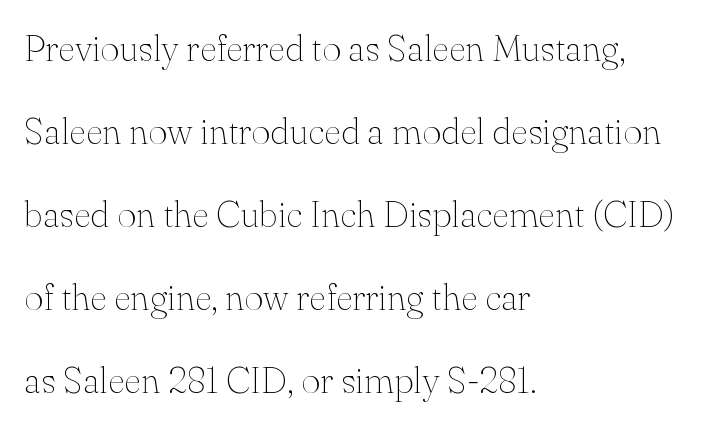
The passage shown is typeset with a serif family. One-word summary of the alignment: left. The space directly below the letters is spotless. In terms of leading, this rendering errs on the spacious side.
